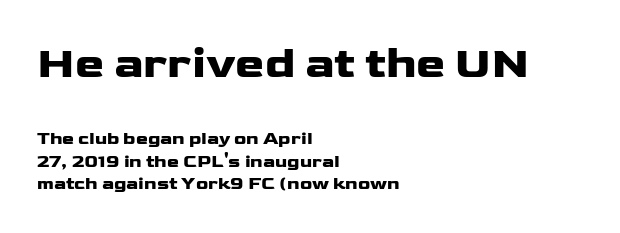
The image shows 44 px heavy, wide sans-serif type, upright; set left-aligned, normal line spacing (1.25x), normal letter spacing, not underlined; the first (top) block is 2.44x larger; low stroke contrast and a medium x-height.
